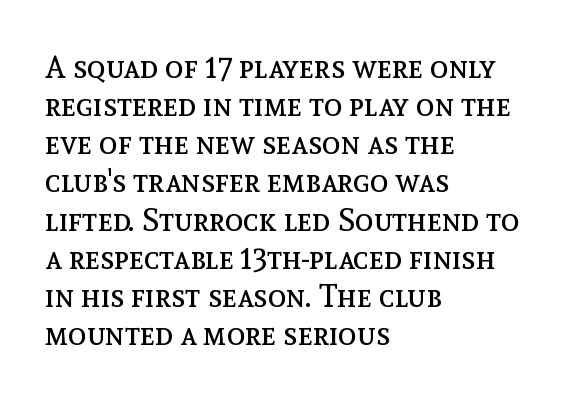
No letter is thick-stroked: the sample isn't bold. A typesetter would mark this as roman, not italic. If you drew a ruler down the left edge, every line would touch it. These lines are rendered in a variable-pitch font. Underline: absent.
